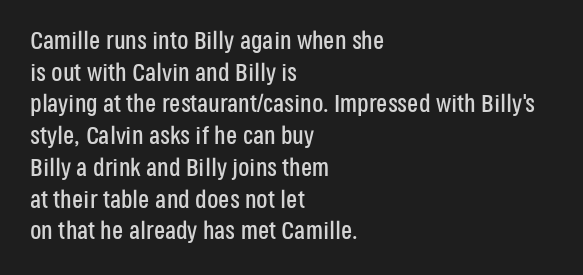
{"italic": "no", "underline": "no", "align": "left", "line_spacing": "normal", "line_spacing_ratio": 1.27, "letter_spacing": "normal", "letter_spacing_em": 0.0, "glyph_px": 25}
